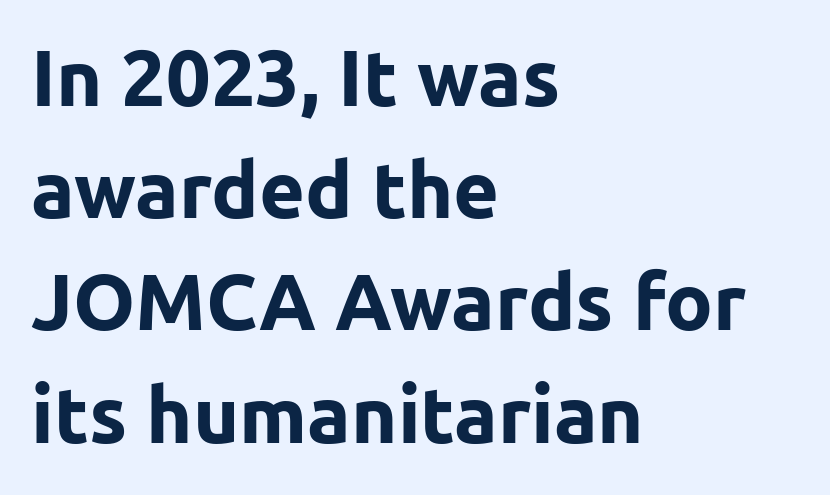
Spacing verdict: proportional, widths tailored to each character. Weight: bold. Where is the straight margin? On the left. In terms of posture, this sample is upright. Is there much room between lines? A standard amount, neither cramped nor airy.
